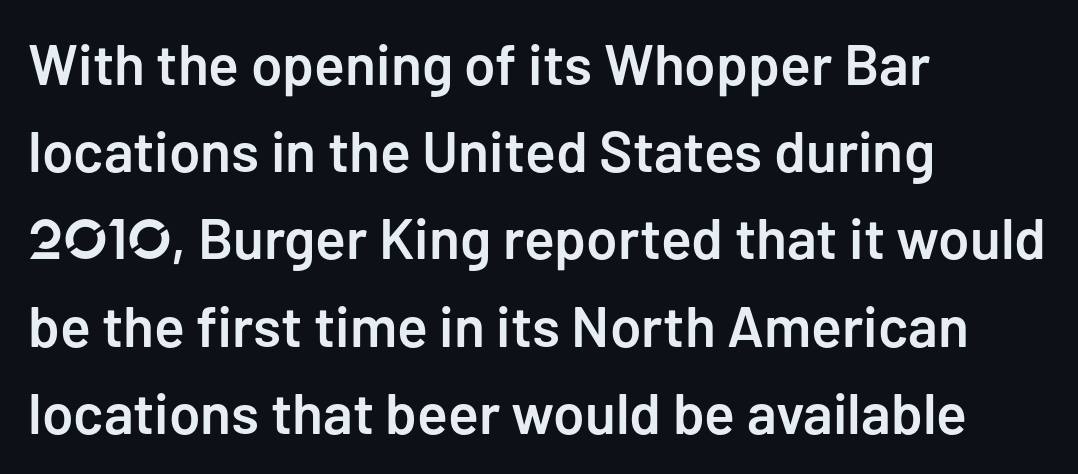
In CSS terms this would be text-align: left. The rendering uses a moderate line-height, typical for paragraphs. Heft: intermediate — a semibold. The string is rendered with underlining switched off. The line texture is even and compact thanks to regular tracking.
